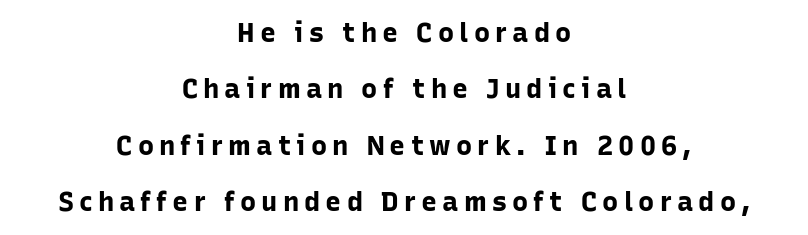
The image shows 27 px bold type, upright; set centered, loose line spacing (2.09x), not underlined.
